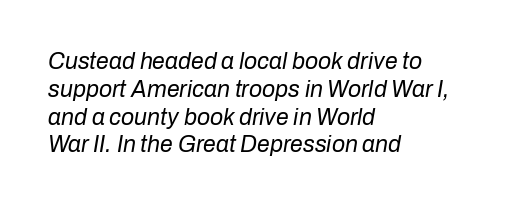
The image shows 23 px text type, italic (leaning right); set left-aligned, line spacing 1.21x, normal letter spacing, not underlined.
